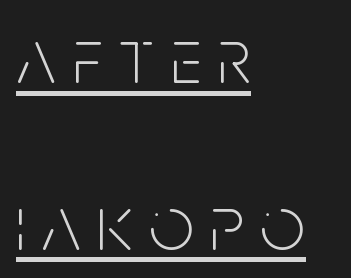
Heft: none added — not bold. Each line of the rendering has a horizontal stroke beneath the glyphs. Quick note: interline space is abundant. You could not count columns in this text — the font is proportionally spaced. The paragraph shown leans on its left margin. Every stem runs plumb, perpendicular to the baseline.
